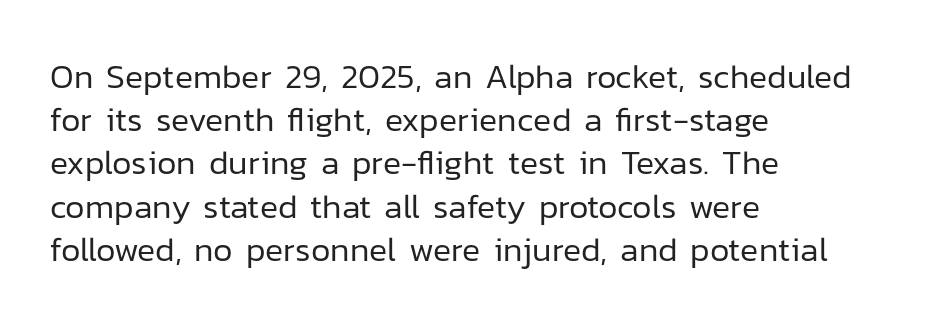
The image shows 34 px regular-weight sans-serif type, upright; set left-aligned, normal line spacing (1.27x), normal letter spacing, not underlined; low stroke contrast and a medium x-height.
